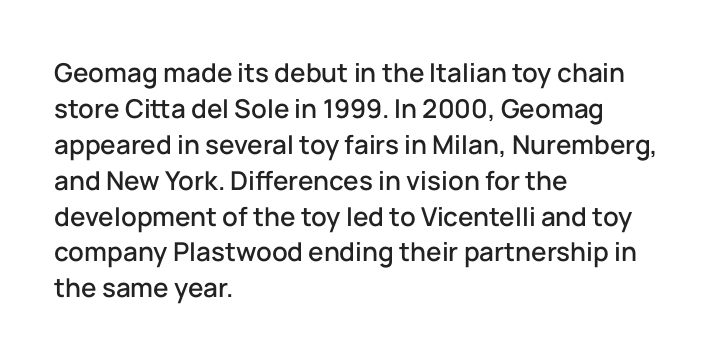
{"italic": "no", "underline": "no", "align": "left", "line_spacing": "normal", "line_spacing_ratio": 1.38, "letter_spacing": "normal", "letter_spacing_em": 0.0, "glyph_px": 26}
